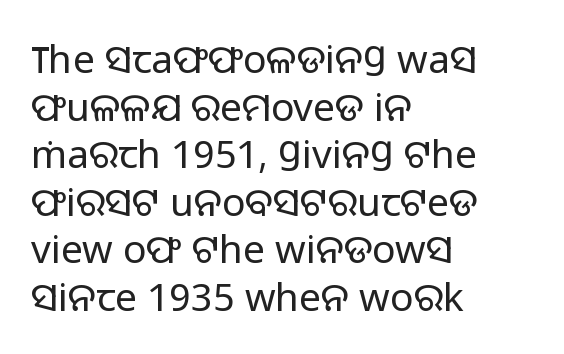
The image shows 39 px regular-weight sans-serif type, upright; set left-aligned, line spacing 1.22x, normal letter spacing, not underlined; low stroke contrast and a medium x-height.
